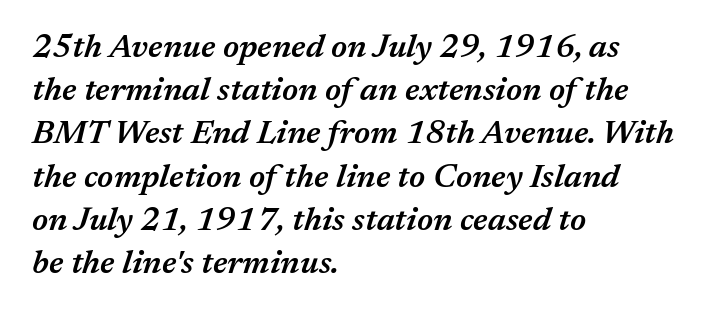
{"italic": "yes", "lean": "right", "slant_degrees": 17, "bold": "semi", "weight": "semibold", "width": "normal", "stroke_contrast": "medium", "x_height": "medium", "monospaced": "no", "underline": "no", "align": "left", "line_spacing": "normal", "line_spacing_ratio": 1.31, "letter_spacing": "normal", "letter_spacing_em": 0.0, "glyph_px": 33}
